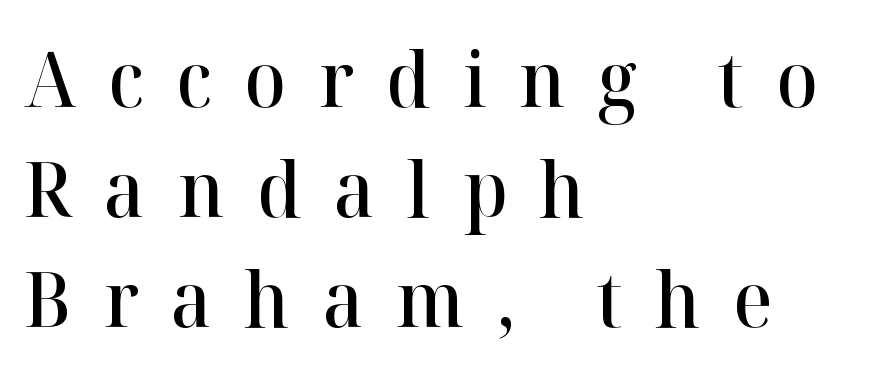
Q: Is the text bold? A: Semi-bold.
Q: Is the text italic (slanted)? A: No, it is upright.
Q: Is the typeface a serif or a sans-serif typeface? A: Serif.
Q: Is the text underlined? A: No.
Q: How is the paragraph aligned? A: Left-aligned.
Q: Is the spacing between letters normal or unusually wide? A: Unusually wide.
Q: Is the spacing between lines tight, normal or loose? A: Normal.
Q: Width (condensed, normal, or wide)? A: Normal.
Q: Stroke contrast? A: High.
Q: x-height? A: Medium.
Q: Monospaced? A: No.
